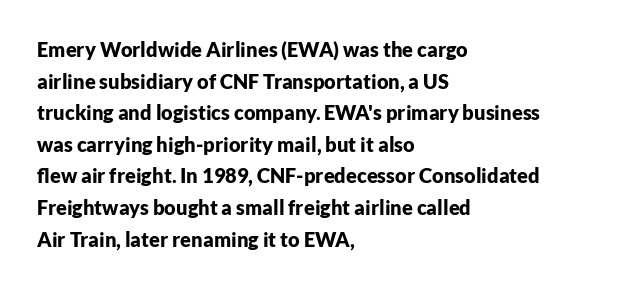
{"italic": "no", "bold": "yes", "underline": "no", "align": "left", "line_spacing": "normal", "line_spacing_ratio": 1.58, "letter_spacing": "normal", "letter_spacing_em": 0.0, "glyph_px": 20}
